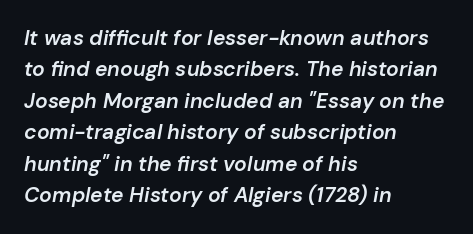
{"italic": "yes", "lean": "right", "slant_degrees": 10, "bold": "semi", "underline": "no", "align": "left", "line_spacing": "normal", "line_spacing_ratio": 1.5, "letter_spacing": "normal", "letter_spacing_em": 0.0, "glyph_px": 21}
